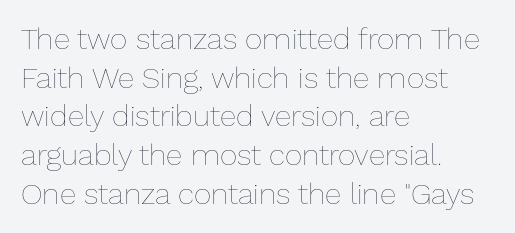
Q: Is the text bold? A: No.
Q: Is the text italic (slanted)? A: No, it is upright.
Q: Is the text underlined? A: No.
Q: How is the paragraph aligned? A: Left-aligned.
Q: Is the spacing between letters normal or unusually wide? A: Normal.
Q: Is the spacing between lines tight, normal or loose? A: Normal.
Q: Width (condensed, normal, or wide)? A: Normal.
Q: Stroke contrast? A: Low.
Q: x-height? A: Medium.
Q: Monospaced? A: No.
